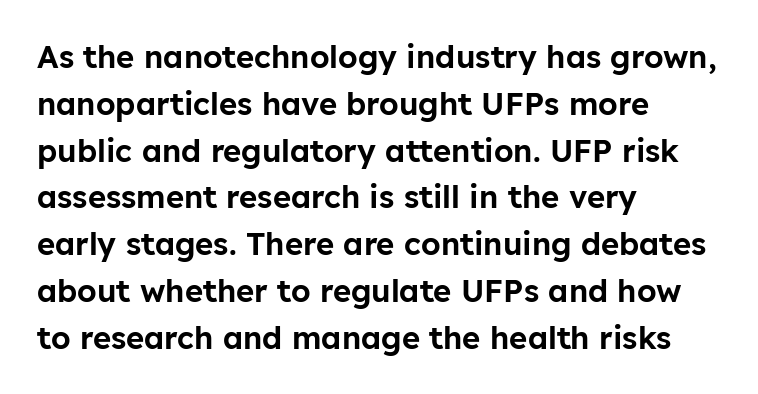
Short note: letters normally spaced. Nope, not italic — everything's standing straight. Each letter's strokes conclude bluntly, with no projecting serifs. The space beneath each line is pristine and unruled. The rag falls on the right side of this text block. Interline gaps are of average width in this sample.
